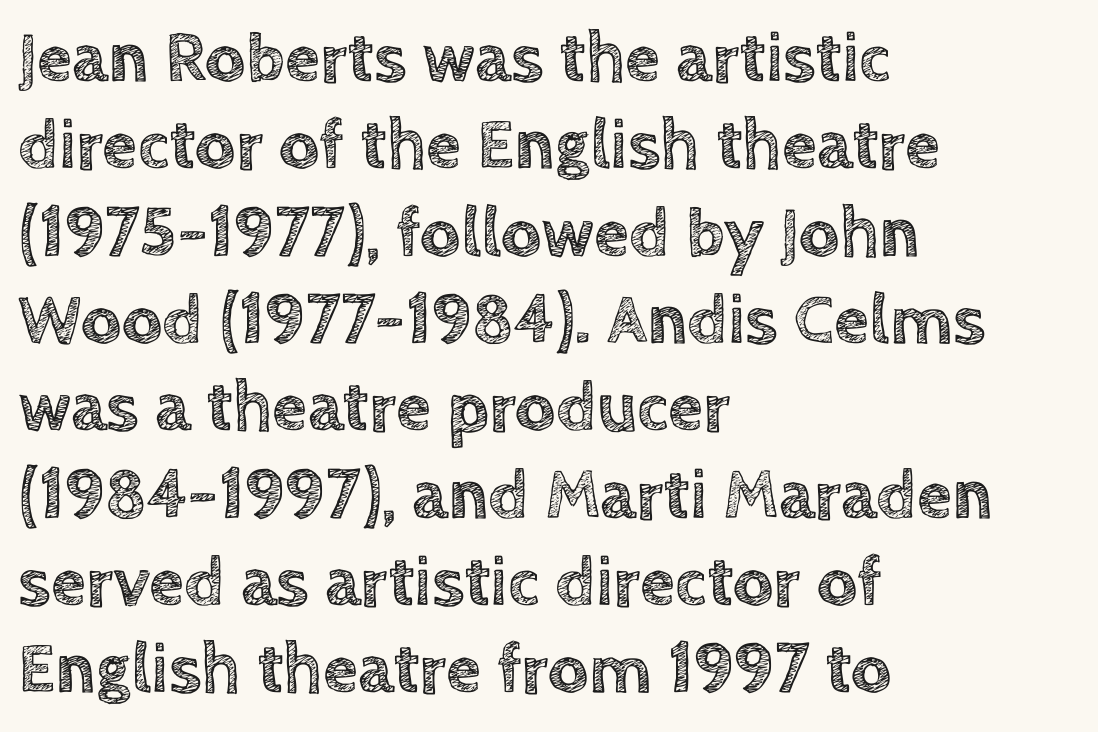
Q: Is the text italic (slanted)? A: No, it is upright.
Q: Is the text underlined? A: No.
Q: How is the paragraph aligned? A: Left-aligned.
Q: Is the spacing between letters normal or unusually wide? A: Normal.
Q: Width (condensed, normal, or wide)? A: Normal.
Q: x-height? A: Large.
Q: Monospaced? A: No.
